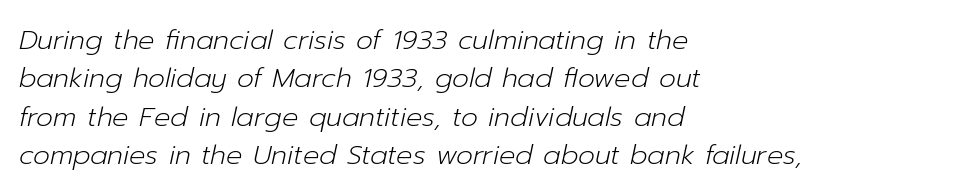
Descenders are the only things crossing below the line. Does the lettering tilt? It does — this is italic. One glance says typical: line gaps are just what's usual. Short note: letters normally spaced.
